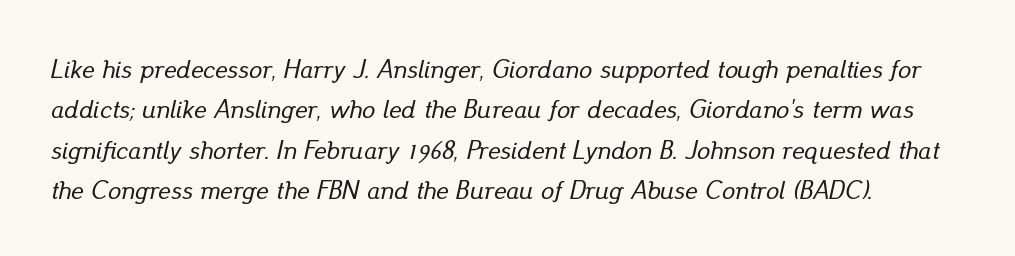
Q: Is the text italic (slanted)? A: Yes, it leans right by about 13 degrees.
Q: Is the text underlined? A: No.
Q: How is the paragraph aligned? A: Left-aligned.
Q: Is the spacing between letters normal or unusually wide? A: Normal.
Q: Is the spacing between lines tight, normal or loose? A: Normal.
